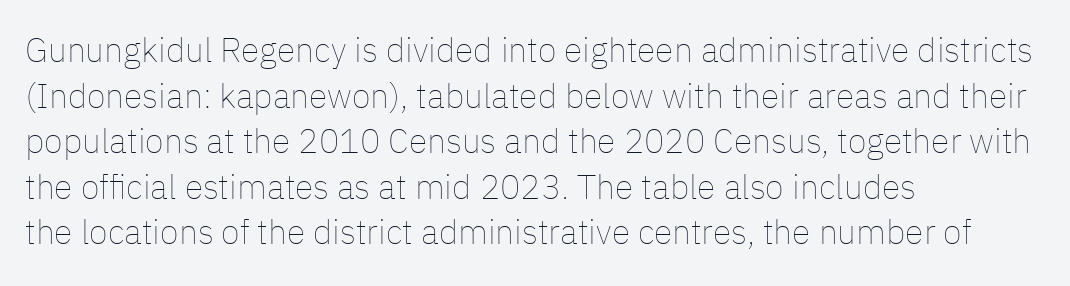
Q: Is the text bold? A: No.
Q: Is the text italic (slanted)? A: No, it is upright.
Q: Is the text underlined? A: No.
Q: How is the paragraph aligned? A: Left-aligned.
Q: Is the spacing between letters normal or unusually wide? A: Normal.
Q: Is the spacing between lines tight, normal or loose? A: Normal.
Q: Width (condensed, normal, or wide)? A: Normal.
Q: Stroke contrast? A: Low.
Q: x-height? A: Medium.
Q: Monospaced? A: No.
